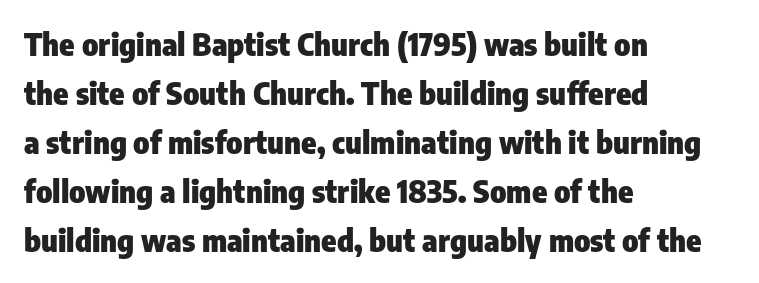
{"serif": "no", "italic": "no", "bold": "yes", "weight": "heavy", "width": "condensed", "stroke_contrast": "low", "x_height": "medium", "monospaced": "no", "underline": "no", "align": "left", "line_spacing": "normal", "line_spacing_ratio": 1.58, "letter_spacing": "normal", "letter_spacing_em": 0.0, "glyph_px": 31}
